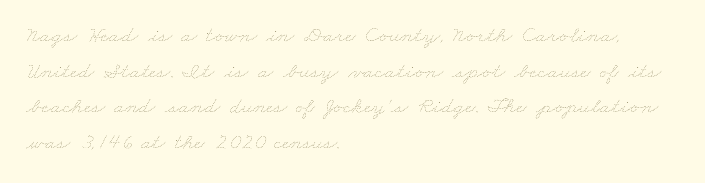
{"bold": "no", "underline": "no", "align": "left", "line_spacing": "normal", "line_spacing_ratio": 1.55, "letter_spacing": "normal", "letter_spacing_em": 0.0, "glyph_px": 23}
